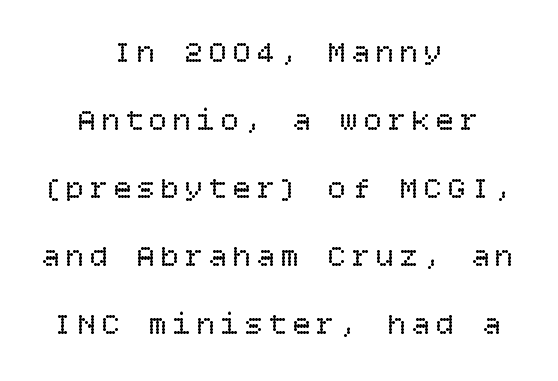
Caption: face not bold, strokes unweighted. Typeset on center — no edge is straight. Each new line begins a long way beneath the previous one. Only glyphs here, with clear space below each row. It's the straight-up-and-down kind of type.
